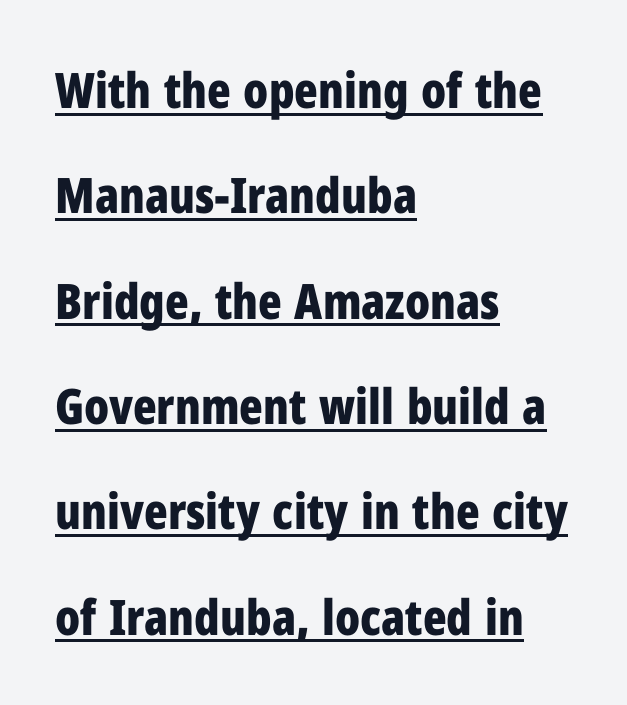
The image shows 49 px bold, condensed sans-serif type, upright; set left-aligned, loose line spacing (2.15x), normal letter spacing, underlined; low stroke contrast and a medium x-height.
